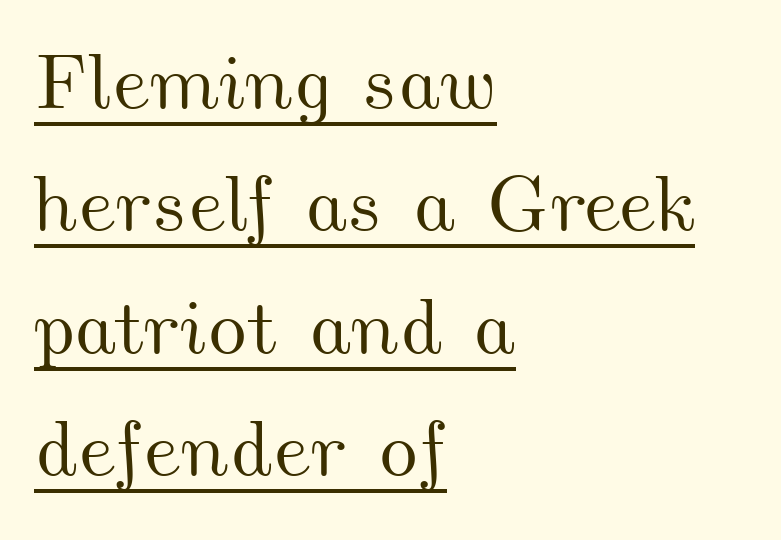
The image shows 78 px wide type; set left-aligned, normal line spacing (1.57x), normal letter spacing, underlined; medium stroke contrast and a small x-height.
